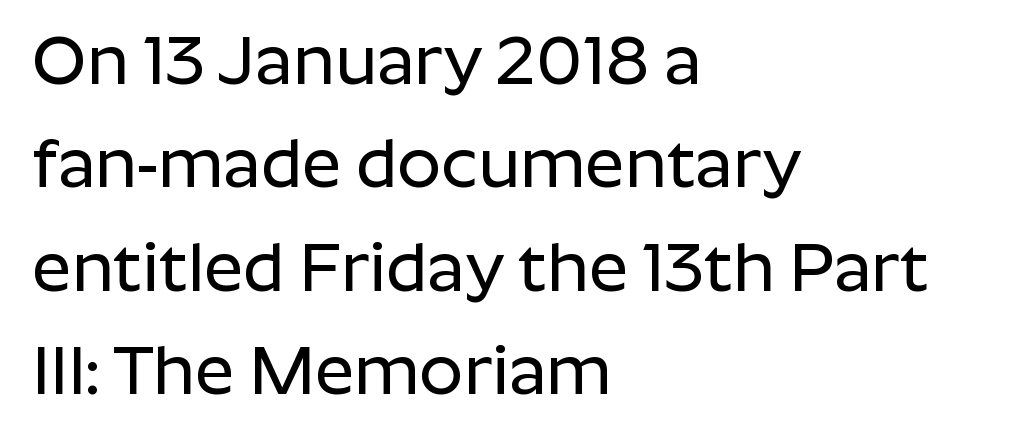
These lines were composed using upright roman letters. A bare baseline throughout the passage. If you drew a ruler down the left edge, every line would touch it. Is this a fixed-width face? No — the glyphs have proportional, varying widths. This rendering employs a face without finishing strokes, i.e., a sans-serif.
